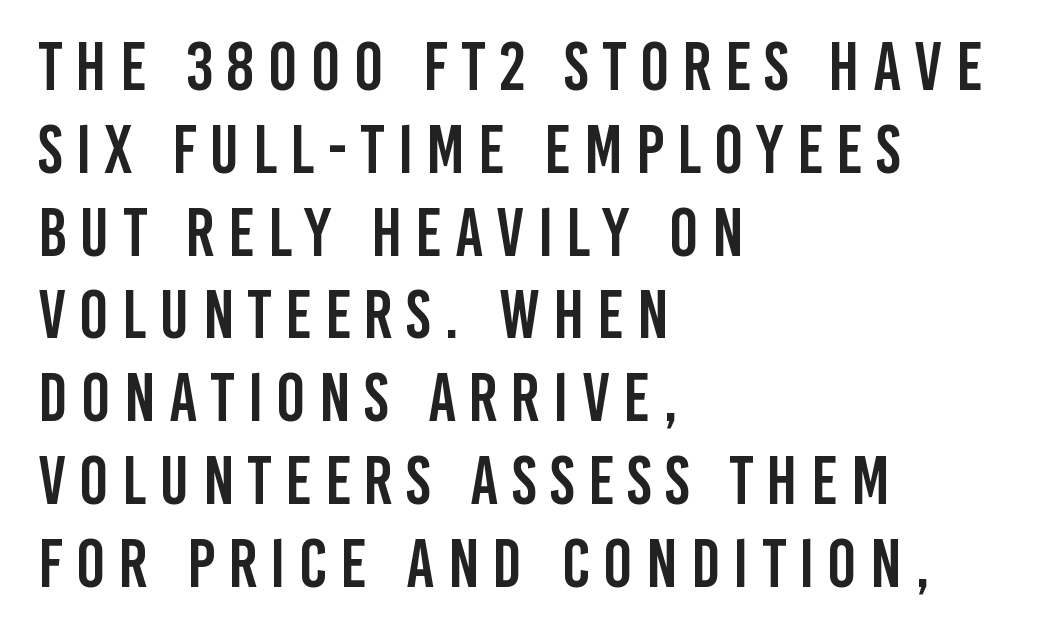
Q: Is the text italic (slanted)? A: No, it is upright.
Q: Is the typeface a serif or a sans-serif typeface? A: Sans-serif.
Q: Is the text underlined? A: No.
Q: How is the paragraph aligned? A: Left-aligned.
Q: Width (condensed, normal, or wide)? A: Condensed.
Q: Stroke contrast? A: Low.
Q: x-height? A: Large.
Q: Monospaced? A: No.
